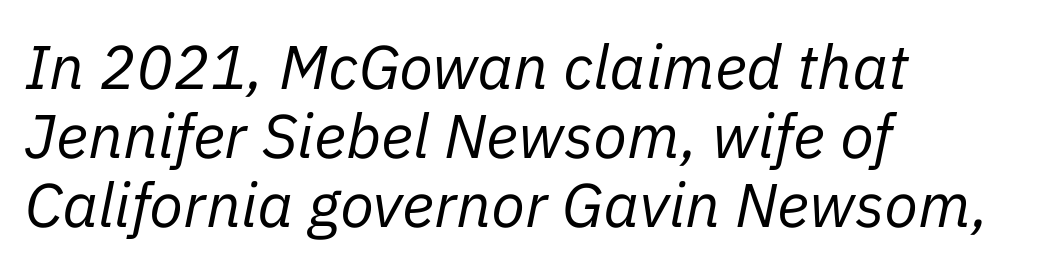
Q: Is the text bold? A: No.
Q: Is the text italic (slanted)? A: Yes, it leans right by about 11 degrees.
Q: Is the text underlined? A: No.
Q: How is the paragraph aligned? A: Left-aligned.
Q: Is the spacing between letters normal or unusually wide? A: Normal.
Q: Is the spacing between lines tight, normal or loose? A: Tight.
Q: Width (condensed, normal, or wide)? A: Normal.
Q: Stroke contrast? A: Low.
Q: x-height? A: Medium.
Q: Monospaced? A: No.
